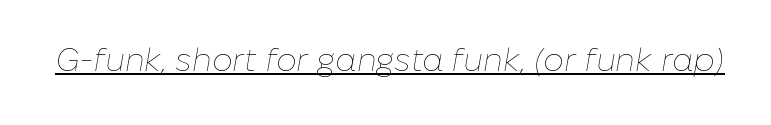
Q: Is the text bold? A: No.
Q: Is the text italic (slanted)? A: Yes, it leans right by about 10 degrees.
Q: Is the text underlined? A: Yes.
Q: Is the spacing between letters normal or unusually wide? A: Normal.
Q: Width (condensed, normal, or wide)? A: Normal.
Q: Stroke contrast? A: Low.
Q: x-height? A: Medium.
Q: Monospaced? A: No.
